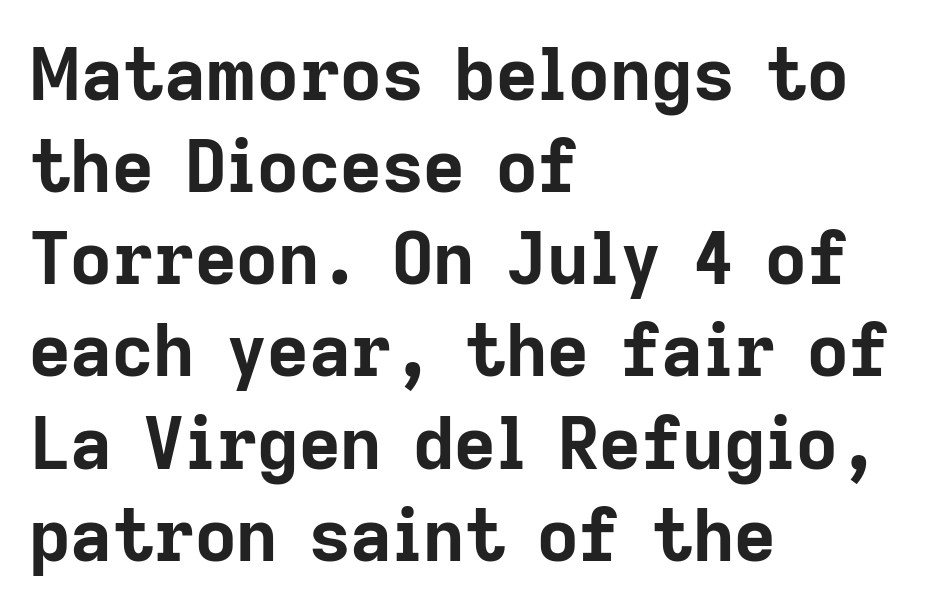
The image shows 72 px bold sans-serif type, upright; set left-aligned, normal line spacing (1.28x), normal letter spacing, not underlined; low stroke contrast and a medium x-height.
